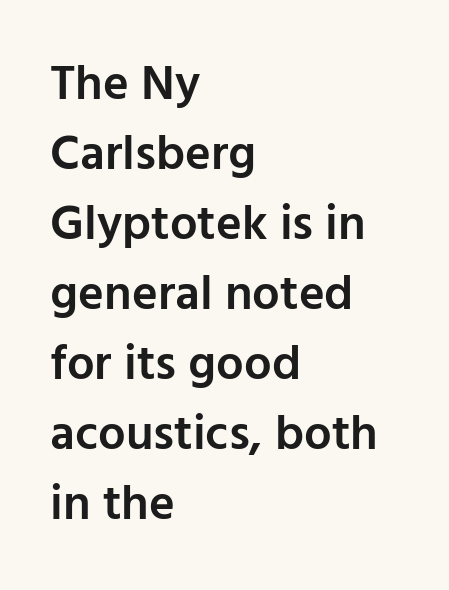
Q: Is the text bold? A: Semi-bold.
Q: Is the text italic (slanted)? A: No, it is upright.
Q: Is the typeface a serif or a sans-serif typeface? A: Sans-serif.
Q: Is the text underlined? A: No.
Q: How is the paragraph aligned? A: Left-aligned.
Q: Is the spacing between letters normal or unusually wide? A: Normal.
Q: Is the spacing between lines tight, normal or loose? A: Normal.
Q: Width (condensed, normal, or wide)? A: Normal.
Q: Stroke contrast? A: Low.
Q: x-height? A: Medium.
Q: Monospaced? A: No.
